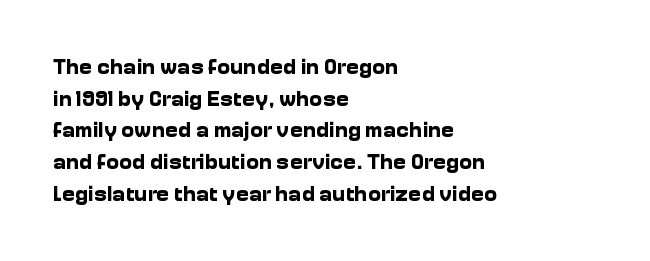
The image shows 22 px bold type, upright; set left-aligned, normal line spacing (1.44x), normal letter spacing, not underlined.
